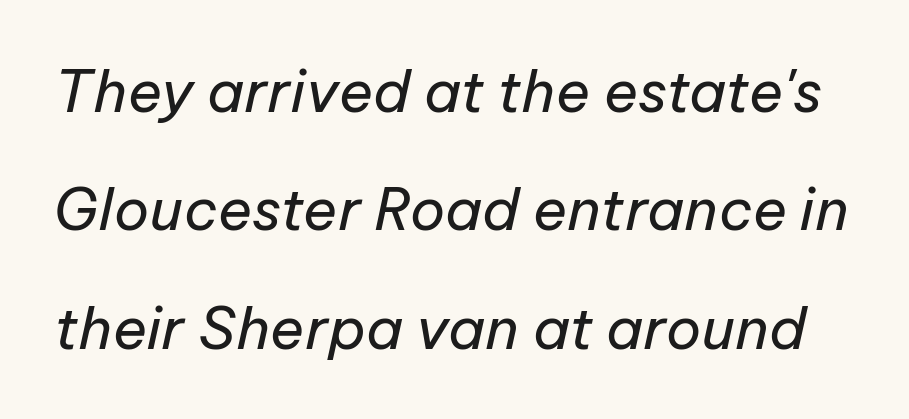
Q: Is the text bold? A: No.
Q: Is the text italic (slanted)? A: Yes, it leans right by about 12 degrees.
Q: Is the text underlined? A: No.
Q: Is the spacing between letters normal or unusually wide? A: Normal.
Q: Is the spacing between lines tight, normal or loose? A: Loose.
Q: Width (condensed, normal, or wide)? A: Normal.
Q: Stroke contrast? A: Low.
Q: x-height? A: Medium.
Q: Monospaced? A: No.
